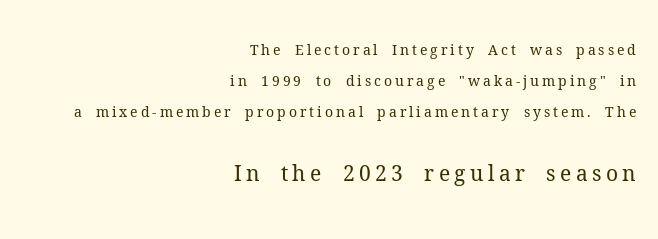
{"italic": "no", "bold": "no", "underline": "no", "align": "right", "line_spacing": "loose", "line_spacing_ratio": 2.21, "letter_spacing": "wide", "letter_spacing_em": 0.21, "larger_block": "second", "size_ratio": 1.5, "glyph_px": 21}
